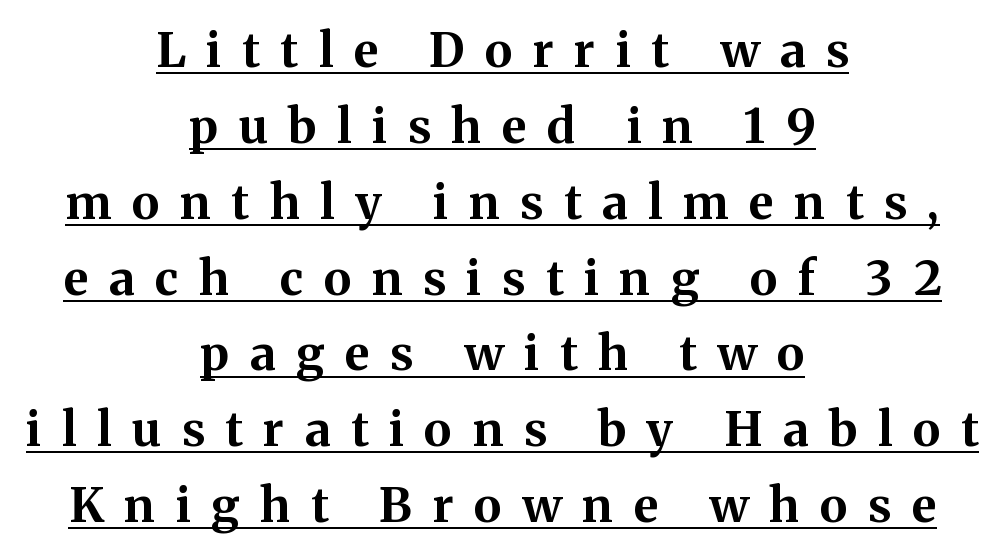
The image shows 48 px bold serif type, upright; set centered, normal line spacing (1.58x), unusually wide letter spacing (+0.43 em), underlined; medium stroke contrast and a medium x-height.
